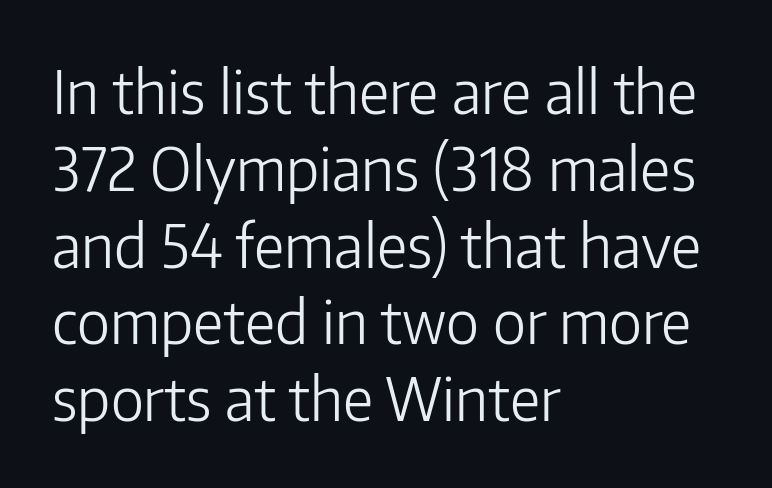
Heft: none added — not bold. Does the lettering tilt? It doesn't — this is upright. A sans-serif font was chosen for this passage. Varying glyph widths throughout — classic text-font behaviour.
